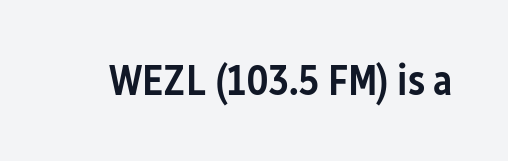
Q: Is the text bold? A: Semi-bold.
Q: Is the text italic (slanted)? A: No, it is upright.
Q: Is the typeface a serif or a sans-serif typeface? A: Sans-serif.
Q: Is the text underlined? A: No.
Q: Is the spacing between letters normal or unusually wide? A: Normal.
Q: Width (condensed, normal, or wide)? A: Condensed.
Q: Stroke contrast? A: Low.
Q: x-height? A: Medium.
Q: Monospaced? A: No.
